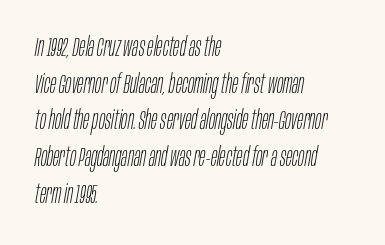
The image shows 26 px text type, italic (leaning right); set left-aligned, normal line spacing (1.41x), normal letter spacing, not underlined.
